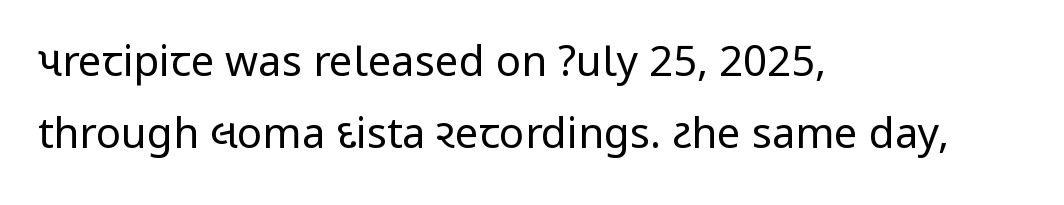
The image shows 42 px regular-weight, condensed sans-serif type, upright; set left-aligned, line spacing 1.72x, normal letter spacing, not underlined; low stroke contrast.
